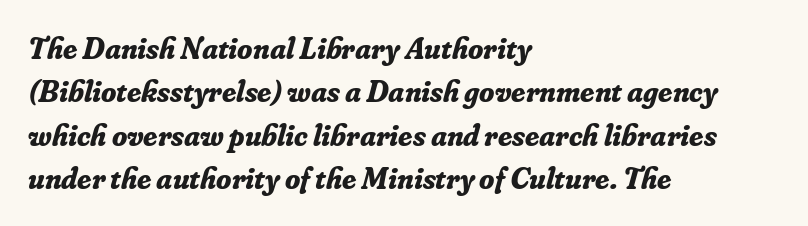
The image shows 31 px bold serif type, italic (leaning right); set left-aligned, normal line spacing (1.4x), normal letter spacing, not underlined; low stroke contrast and a small x-height.
